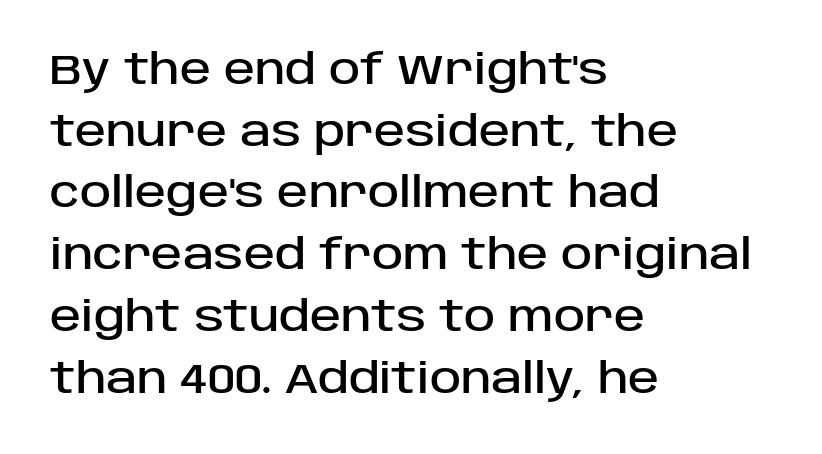
{"serif": "no", "italic": "no", "width": "normal", "stroke_contrast": "low", "x_height": "large", "monospaced": "no", "underline": "no", "align": "left", "line_spacing": "normal", "line_spacing_ratio": 1.47, "letter_spacing": "normal", "letter_spacing_em": 0.0, "glyph_px": 42}
